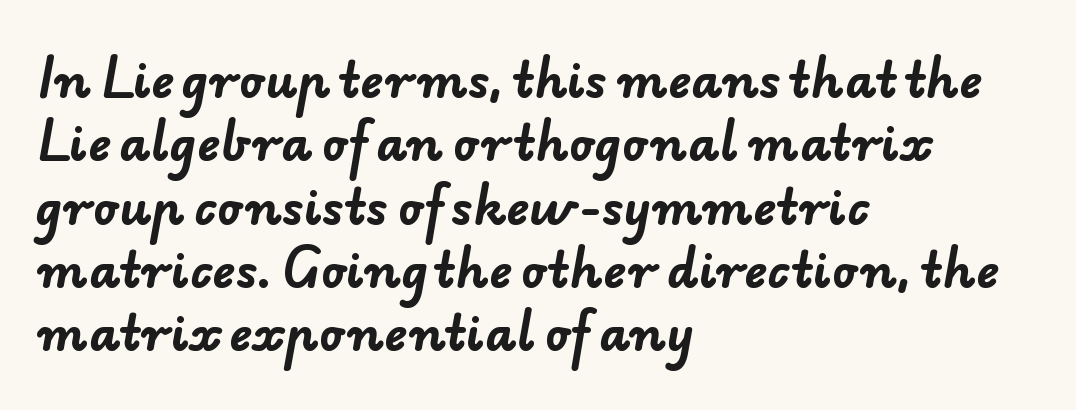
{"serif": "no", "bold": "yes", "weight": "bold", "width": "normal", "stroke_contrast": "low", "x_height": "small", "monospaced": "no", "underline": "no", "align": "left", "line_spacing": "normal", "line_spacing_ratio": 1.32, "letter_spacing": "normal", "letter_spacing_em": 0.0, "glyph_px": 48}
